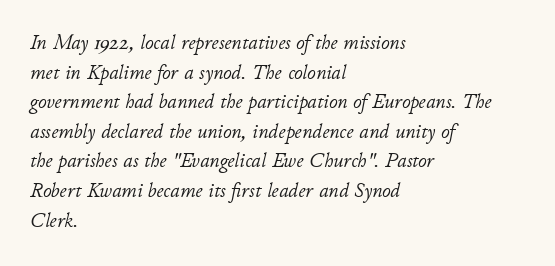
Honestly, the row spacing looks completely unremarkable. The lines are quadded left. These lines keep a tight, regular rhythm from letter to letter. Descenders are the only things crossing below the line. This is oblique type, the kind used for emphasis or titles.
